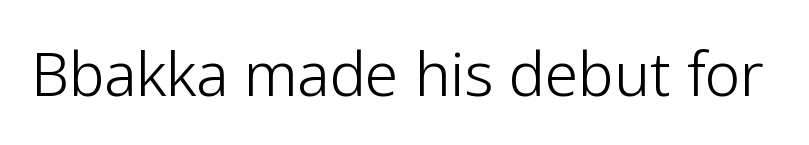
Q: Is the text bold? A: No.
Q: Is the text italic (slanted)? A: No, it is upright.
Q: Is the typeface a serif or a sans-serif typeface? A: Sans-serif.
Q: Is the text underlined? A: No.
Q: Is the spacing between letters normal or unusually wide? A: Normal.
Q: Width (condensed, normal, or wide)? A: Normal.
Q: Stroke contrast? A: Low.
Q: x-height? A: Medium.
Q: Monospaced? A: No.
